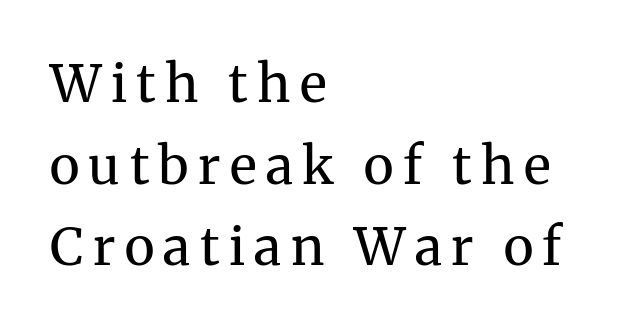
The image shows 52 px regular-weight serif type, upright; set left-aligned, normal line spacing (1.57x), not underlined; medium stroke contrast and a medium x-height.
